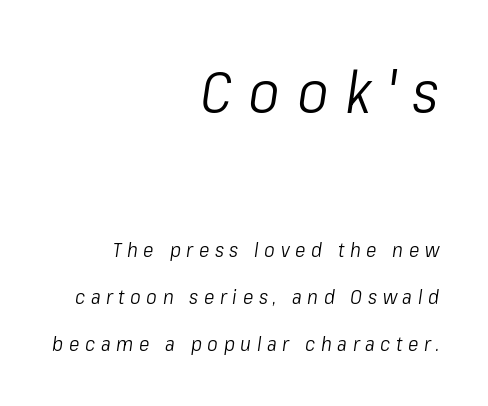
If you drew a ruler down the right edge, every line would touch it. Between one letter and the next there's a generous, obvious gap. The foot of each line stays bare and open. Compare the two chunks: the upper has the greater cap height. You could not count columns in this text — the font is proportionally spaced. Stroke mass is kept to a normal reading level or below.
